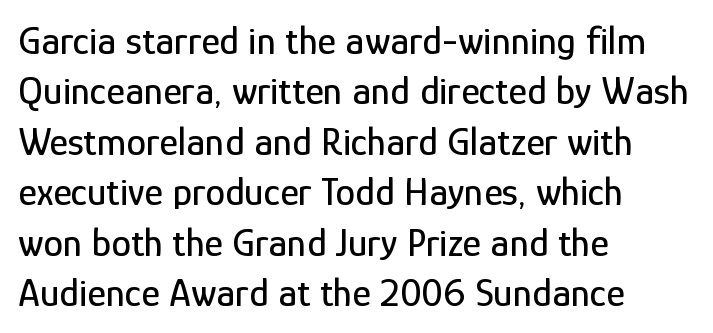
{"serif": "no", "italic": "no", "width": "condensed", "stroke_contrast": "low", "x_height": "medium", "monospaced": "no", "underline": "no", "align": "left", "line_spacing": "normal", "line_spacing_ratio": 1.26, "letter_spacing": "normal", "letter_spacing_em": 0.0, "glyph_px": 40}
